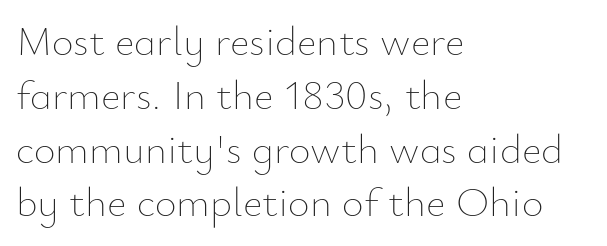
{"italic": "no", "bold": "no", "weight": "thin", "width": "normal", "stroke_contrast": "low", "x_height": "small", "monospaced": "no", "underline": "no", "align": "left", "line_spacing": "normal", "line_spacing_ratio": 1.28, "letter_spacing": "normal", "letter_spacing_em": 0.0, "glyph_px": 42}
